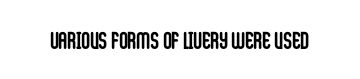
The image shows 24 px bold type, upright; set normal letter spacing, not underlined.
